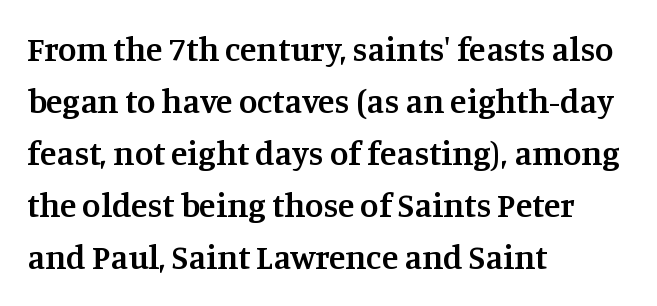
Q: Is the text bold? A: Semi-bold.
Q: Is the text italic (slanted)? A: No, it is upright.
Q: Is the typeface a serif or a sans-serif typeface? A: Serif.
Q: Is the text underlined? A: No.
Q: How is the paragraph aligned? A: Left-aligned.
Q: Is the spacing between letters normal or unusually wide? A: Normal.
Q: Is the spacing between lines tight, normal or loose? A: Normal.
Q: Width (condensed, normal, or wide)? A: Normal.
Q: Stroke contrast? A: Medium.
Q: x-height? A: Large.
Q: Monospaced? A: No.
